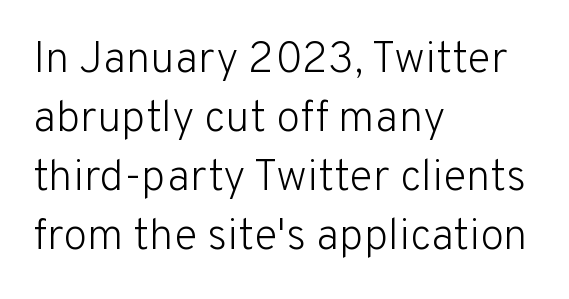
{"serif": "no", "italic": "no", "bold": "no", "weight": "light", "width": "normal", "stroke_contrast": "low", "x_height": "medium", "monospaced": "no", "underline": "no", "align": "left", "line_spacing": "normal", "line_spacing_ratio": 1.34, "letter_spacing": "normal", "letter_spacing_em": 0.0, "glyph_px": 44}
